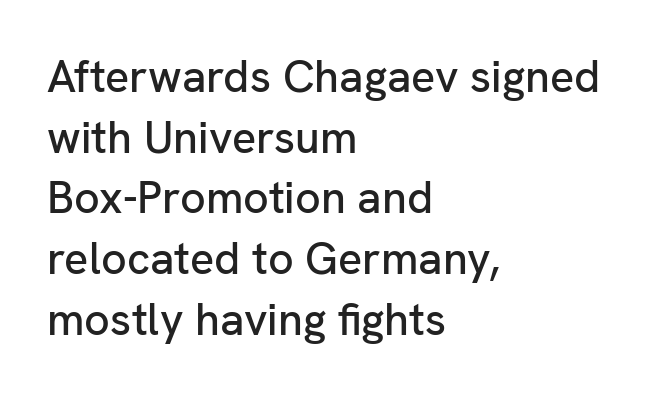
Q: Is the text italic (slanted)? A: No, it is upright.
Q: Is the typeface a serif or a sans-serif typeface? A: Sans-serif.
Q: Is the text underlined? A: No.
Q: How is the paragraph aligned? A: Left-aligned.
Q: Is the spacing between letters normal or unusually wide? A: Normal.
Q: Is the spacing between lines tight, normal or loose? A: Normal.
Q: Width (condensed, normal, or wide)? A: Normal.
Q: Stroke contrast? A: Low.
Q: x-height? A: Medium.
Q: Monospaced? A: No.
